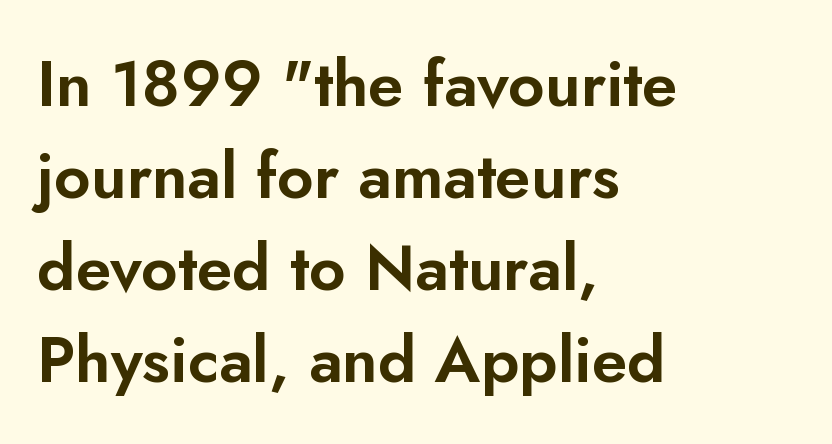
{"serif": "no", "italic": "no", "width": "normal", "stroke_contrast": "low", "x_height": "small", "monospaced": "no", "underline": "no", "align": "left", "line_spacing": "normal", "line_spacing_ratio": 1.44, "letter_spacing": "normal", "letter_spacing_em": 0.0, "glyph_px": 64}
